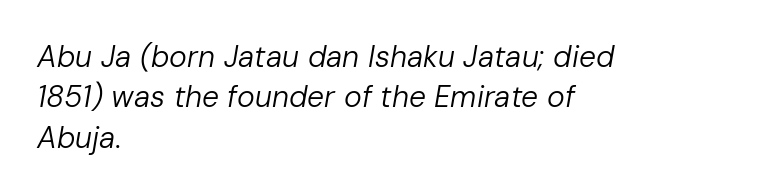
{"italic": "yes", "lean": "right", "slant_degrees": 10, "bold": "no", "weight": "regular", "width": "normal", "stroke_contrast": "low", "x_height": "medium", "monospaced": "no", "underline": "no", "align": "left", "line_spacing": "normal", "line_spacing_ratio": 1.35, "letter_spacing": "normal", "letter_spacing_em": 0.0, "glyph_px": 30}
